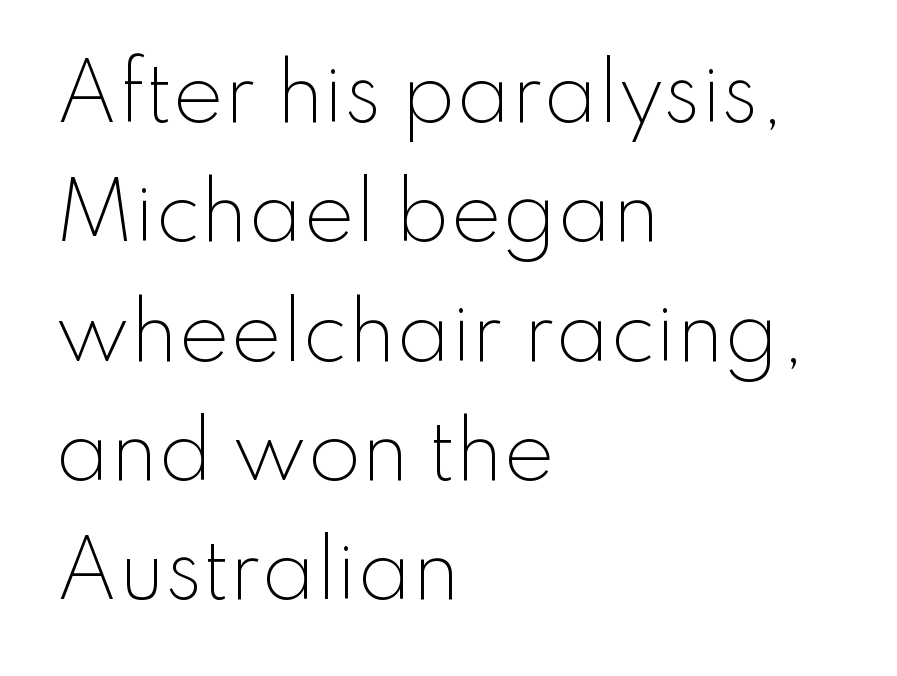
The image shows 77 px light sans-serif type, upright; set left-aligned, normal line spacing (1.55x), normal letter spacing, not underlined; low stroke contrast and a small x-height.
